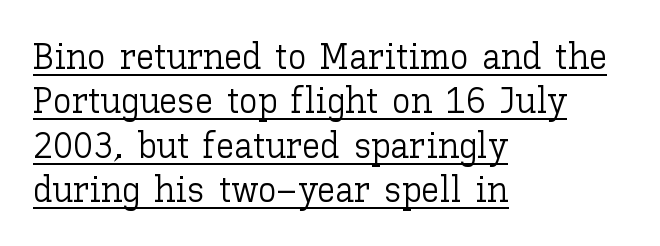
Check the space under the baseline: a stroke is drawn there. Heft: none added — not bold. Inter-character spacing is left at the font's built-in metrics. The paragraph shown leans on its left margin. Style check: upright.
